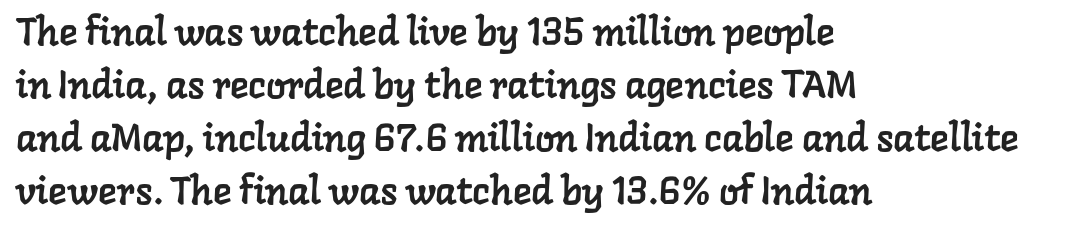
Q: Is the typeface a serif or a sans-serif typeface? A: Serif.
Q: Is the text underlined? A: No.
Q: How is the paragraph aligned? A: Left-aligned.
Q: Is the spacing between letters normal or unusually wide? A: Normal.
Q: Is the spacing between lines tight, normal or loose? A: Normal.
Q: Width (condensed, normal, or wide)? A: Normal.
Q: Stroke contrast? A: Low.
Q: x-height? A: Medium.
Q: Monospaced? A: No.
